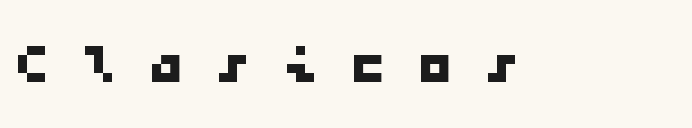
Q: Is the typeface a serif or a sans-serif typeface? A: Sans-serif.
Q: Is the text underlined? A: No.
Q: Is the spacing between letters normal or unusually wide? A: Unusually wide.
Q: Width (condensed, normal, or wide)? A: Wide.
Q: Stroke contrast? A: Low.
Q: x-height? A: Medium.
Q: Monospaced? A: Yes.
